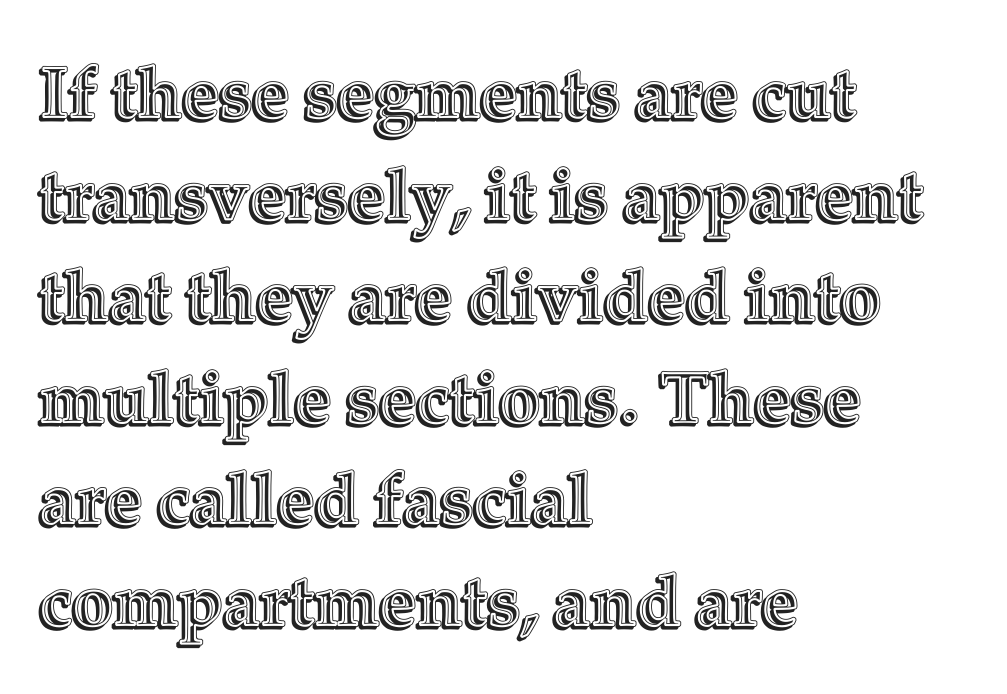
{"italic": "no", "width": "normal", "x_height": "medium", "monospaced": "no", "underline": "no", "align": "left", "line_spacing": "normal", "line_spacing_ratio": 1.41, "letter_spacing": "normal", "letter_spacing_em": 0.0, "glyph_px": 72}
